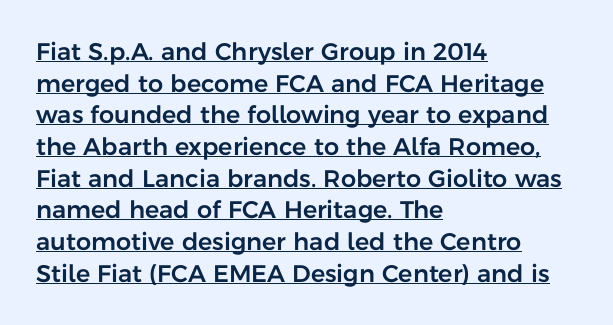
{"italic": "no", "underline": "yes", "align": "left", "line_spacing": "normal", "line_spacing_ratio": 1.32, "letter_spacing": "normal", "letter_spacing_em": 0.0, "glyph_px": 24}
